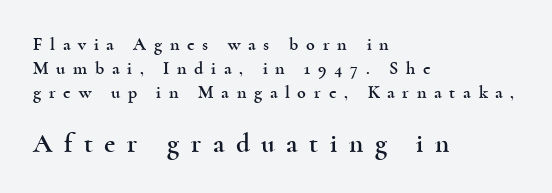
The image shows 27 px text type, upright; set left-aligned, normal line spacing (1.34x), unusually wide letter spacing (+0.43 em), not underlined; the second (bottom) block is 1.5x larger.
